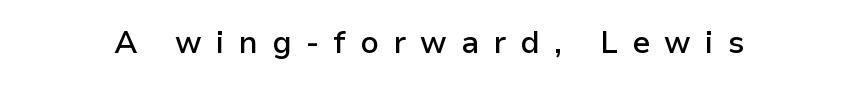
Q: Is the text bold? A: Semi-bold.
Q: Is the text italic (slanted)? A: No, it is upright.
Q: Is the typeface a serif or a sans-serif typeface? A: Sans-serif.
Q: Is the text underlined? A: No.
Q: Is the spacing between letters normal or unusually wide? A: Unusually wide.
Q: Width (condensed, normal, or wide)? A: Normal.
Q: Stroke contrast? A: Low.
Q: x-height? A: Medium.
Q: Monospaced? A: No.
